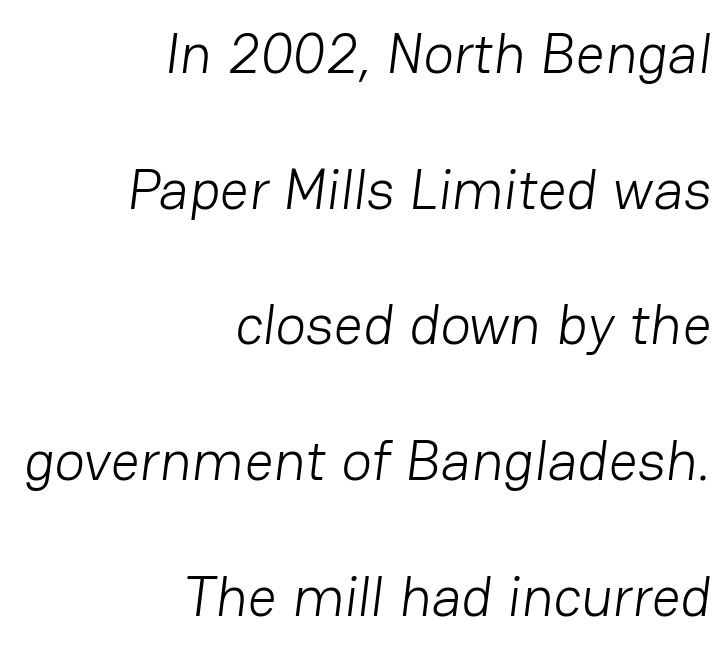
{"serif": "no", "bold": "no", "weight": "light", "width": "normal", "stroke_contrast": "low", "x_height": "medium", "monospaced": "no", "underline": "no", "align": "right", "line_spacing": "loose", "line_spacing_ratio": 2.38, "letter_spacing": "normal", "letter_spacing_em": 0.0, "glyph_px": 57}
